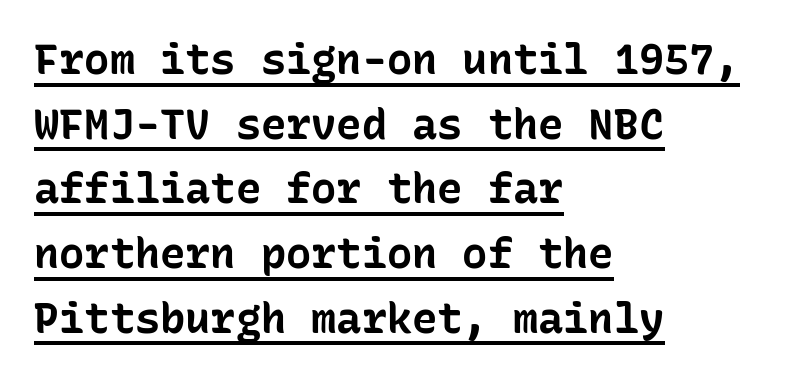
The rendering uses typewriter-style spacing with identical character cells. Each new line begins a customary step beneath the previous one. What stands out about the letter spacing? Nothing — it is the standard amount. Students, observe the line beneath the letters — that is underlining. Are there feet on the stems? There aren't — it's a sans. Pretty heavy lettering here — definitely bold.
